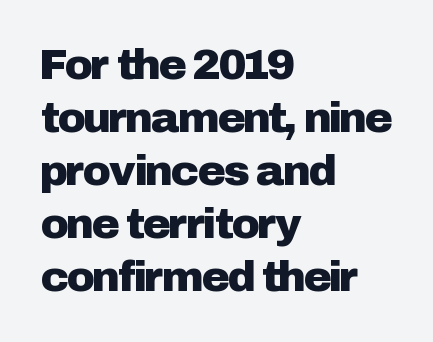
Does the copy run flush right? No — it runs flush left. Does the type have serifs? No, each stem ends abruptly. The lettering holds an erect, upright posture throughout. Underlining? Definitely not there. Look at the tracking — it's just the regular setting, nothing added. You could not count columns in this text — the font is proportionally spaced.
